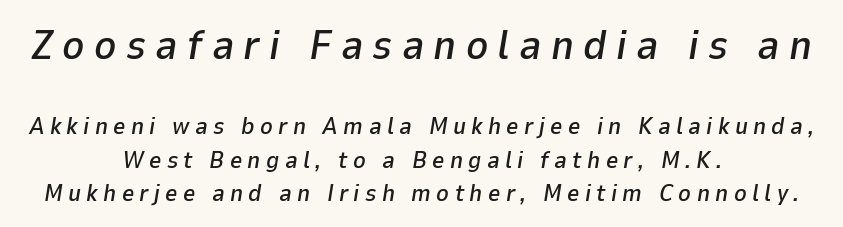
Just letters on the line, the space beneath them empty. Horizontally, the lines are justified to the midpoint only. You could only call the tracking loose — the letters float apart. Between these two stacked blocks, the higher one wins on size. The rendering uses natural spacing where letterforms have individual widths.
